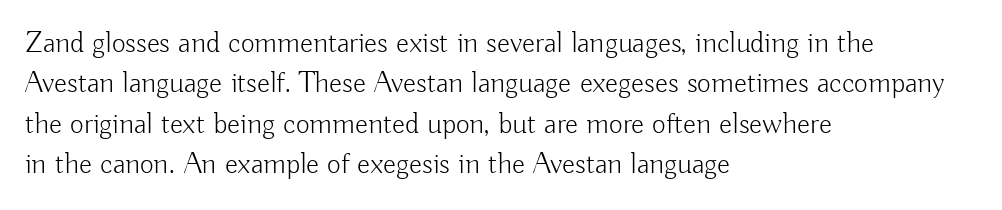
Q: Is the text bold? A: No.
Q: Is the text italic (slanted)? A: No, it is upright.
Q: Is the typeface a serif or a sans-serif typeface? A: Sans-serif.
Q: Is the text underlined? A: No.
Q: How is the paragraph aligned? A: Left-aligned.
Q: Is the spacing between letters normal or unusually wide? A: Normal.
Q: Is the spacing between lines tight, normal or loose? A: Normal.
Q: Width (condensed, normal, or wide)? A: Normal.
Q: Stroke contrast? A: Low.
Q: x-height? A: Small.
Q: Monospaced? A: No.
